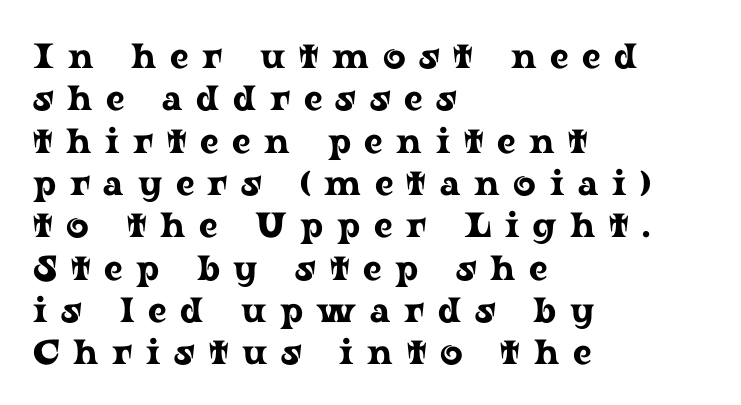
Old-style or modern, the face here clearly has serifs. The face used here is proportionally spaced, like ordinary book or web type. The face used here is rendered with a markedly widened letterfit. If you drew a ruler down the left edge, every line would touch it. The letters stand straight up with perfectly vertical stems. Check the space under the baseline: it is left empty.
